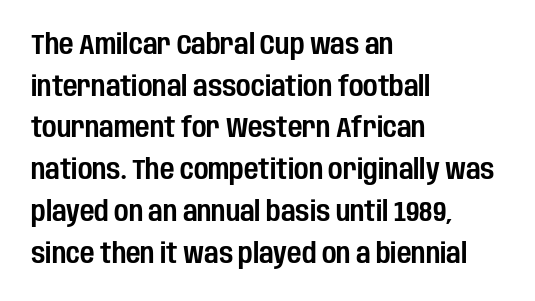
Q: Is the text italic (slanted)? A: No, it is upright.
Q: Is the typeface a serif or a sans-serif typeface? A: Sans-serif.
Q: Is the text underlined? A: No.
Q: How is the paragraph aligned? A: Left-aligned.
Q: Is the spacing between letters normal or unusually wide? A: Normal.
Q: Is the spacing between lines tight, normal or loose? A: Normal.
Q: Width (condensed, normal, or wide)? A: Condensed.
Q: Stroke contrast? A: Low.
Q: x-height? A: Large.
Q: Monospaced? A: No.
